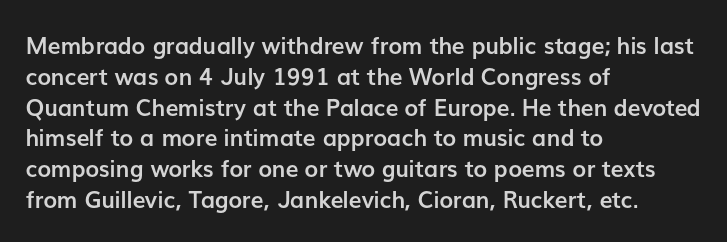
It's the straight-up-and-down kind of type. Descender tails drop into unmarked territory. Weight check: bold — yes, fully. Line beginnings align vertically; line endings do not.
